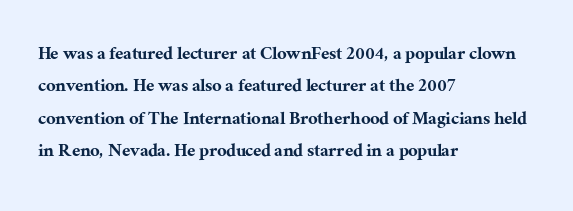
The image shows 21 px text type, upright; set left-aligned, normal line spacing (1.54x), normal letter spacing, not underlined.
